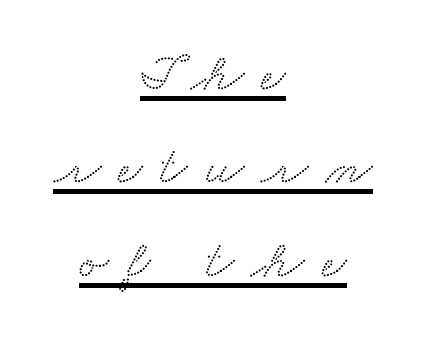
Font category for this specimen: serif. Is this a fixed-width face? No — the glyphs have proportional, varying widths. The letters are spread apart with noticeably loose tracking. If you folded the block vertically in half, each line would mirror itself in length. The passage shown is underscored from start to finish.
